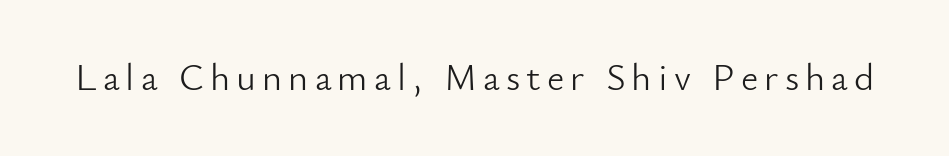
The letters stand upright; this is a roman face. Check where the strokes stop: nothing finishes them off — pure sans. The foot of each line stays bare and open. The passage shown is not bold in any degree. Do the characters align in a grid? No, the font is proportional.
